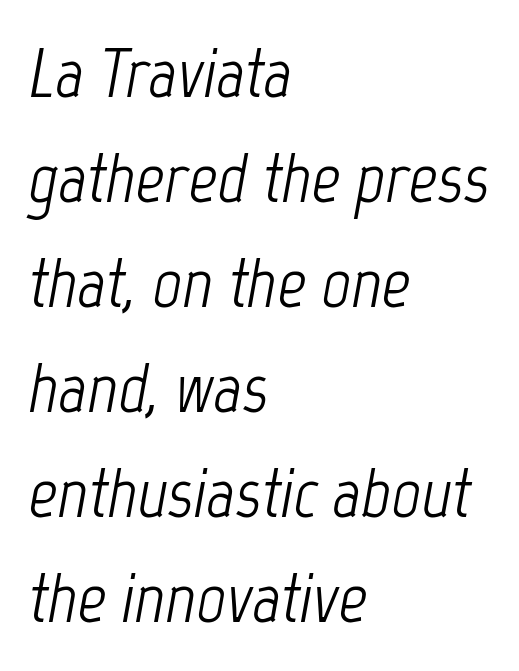
Q: Is the text bold? A: No.
Q: Is the text italic (slanted)? A: Yes, it leans right by about 12 degrees.
Q: Is the text underlined? A: No.
Q: How is the paragraph aligned? A: Left-aligned.
Q: Is the spacing between letters normal or unusually wide? A: Normal.
Q: Is the spacing between lines tight, normal or loose? A: Normal.
Q: Width (condensed, normal, or wide)? A: Condensed.
Q: Stroke contrast? A: Low.
Q: x-height? A: Medium.
Q: Monospaced? A: No.
